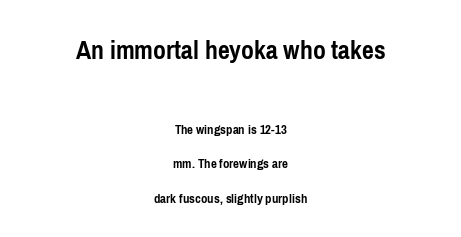
Q: Is the text bold? A: Yes.
Q: Is the text italic (slanted)? A: No, it is upright.
Q: Is the typeface a serif or a sans-serif typeface? A: Sans-serif.
Q: Is the text underlined? A: No.
Q: How is the paragraph aligned? A: Centered.
Q: Is the spacing between letters normal or unusually wide? A: Normal.
Q: Is the spacing between lines tight, normal or loose? A: Loose.
Q: Which block of text is set in a larger size, the first (top) or the second (bottom)? A: The first (top) one.
Q: Width (condensed, normal, or wide)? A: Condensed.
Q: Stroke contrast? A: Low.
Q: x-height? A: Medium.
Q: Monospaced? A: No.
